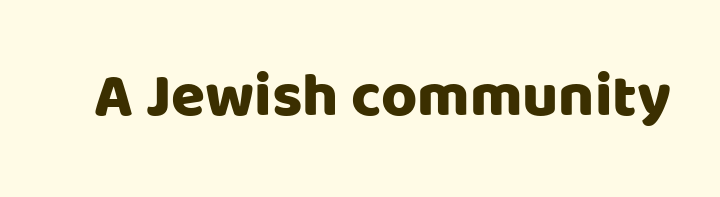
{"serif": "no", "italic": "no", "width": "normal", "stroke_contrast": "low", "x_height": "large", "monospaced": "no", "underline": "no", "letter_spacing": "normal", "letter_spacing_em": 0.0, "glyph_px": 62}
